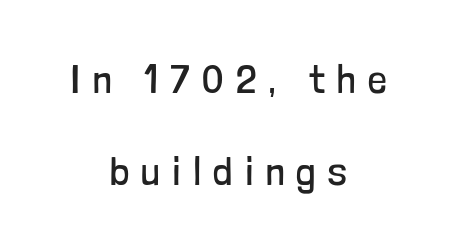
The font family rendered here belongs to the sans-serif group. Underlining? Definitely not there. Display-style spreading of the glyphs; the letterfit is very open. Every character sits straight up, as roman type does. The lines are spread far apart with generous leading. Here the designer chose a conventional face with non-uniform glyph widths.
